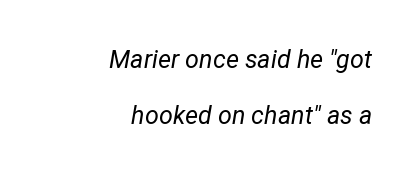
{"italic": "yes", "lean": "right", "slant_degrees": 12, "bold": "no", "underline": "no", "align": "right", "line_spacing": "loose", "line_spacing_ratio": 2.23, "letter_spacing": "normal", "letter_spacing_em": 0.0, "glyph_px": 25}
